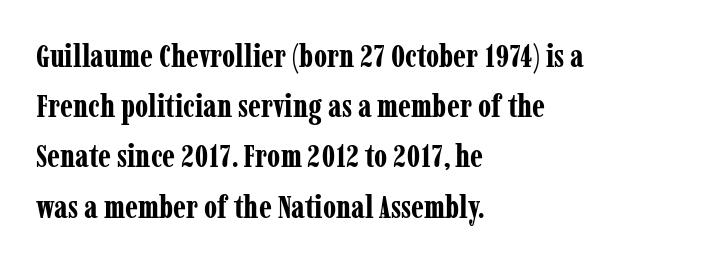
In terms of letterspacing, this is plain default setting. Varying glyph widths throughout — classic text-font behaviour. Observe the serifs anchoring each vertical stroke in this sample. The setting favours the left margin, as ordinary paragraphs usually do.
